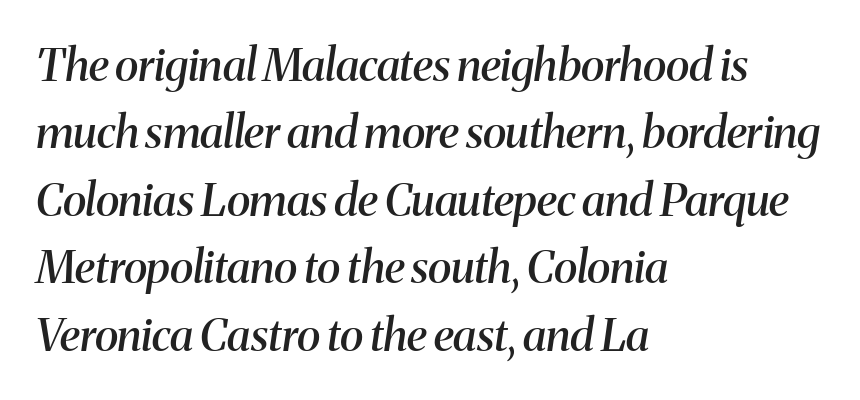
{"serif": "yes", "italic": "yes", "lean": "right", "slant_degrees": 8, "bold": "semi", "weight": "semibold", "width": "normal", "stroke_contrast": "medium", "x_height": "medium", "monospaced": "no", "underline": "no", "align": "left", "line_spacing": "normal", "line_spacing_ratio": 1.5, "letter_spacing": "normal", "letter_spacing_em": 0.0, "glyph_px": 45}
